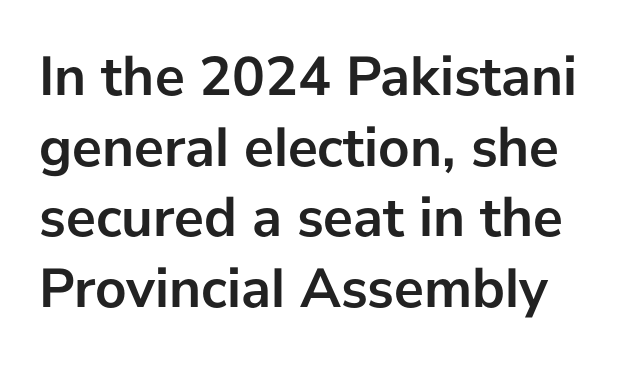
Q: Is the text bold? A: Yes.
Q: Is the text italic (slanted)? A: No, it is upright.
Q: Is the typeface a serif or a sans-serif typeface? A: Sans-serif.
Q: Is the text underlined? A: No.
Q: Is the spacing between letters normal or unusually wide? A: Normal.
Q: Is the spacing between lines tight, normal or loose? A: Normal.
Q: Width (condensed, normal, or wide)? A: Normal.
Q: Stroke contrast? A: Low.
Q: x-height? A: Medium.
Q: Monospaced? A: No.
